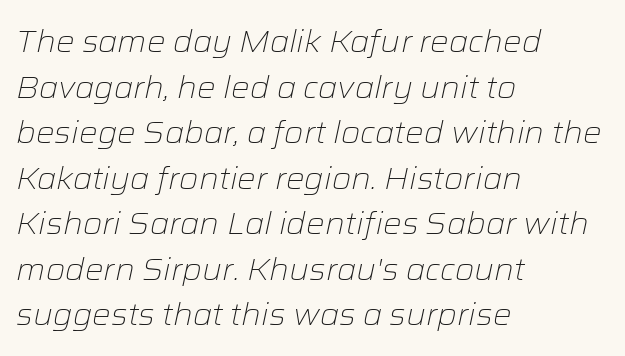
Character widths vary here, with narrow letters taking less room than wide ones. No word sits above an underline. It's the slanting kind of type. Compared with a centered layout, this one pins lines to the left instead.
